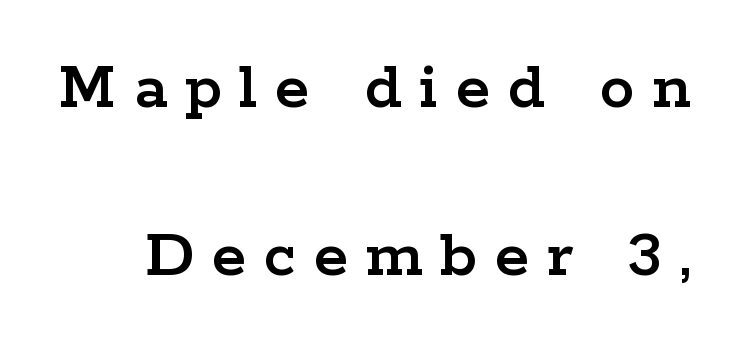
{"serif": "yes", "italic": "no", "width": "wide", "stroke_contrast": "low", "x_height": "medium", "monospaced": "no", "underline": "no", "line_spacing": "loose", "line_spacing_ratio": 2.4, "letter_spacing": "wide", "letter_spacing_em": 0.25, "glyph_px": 70}
